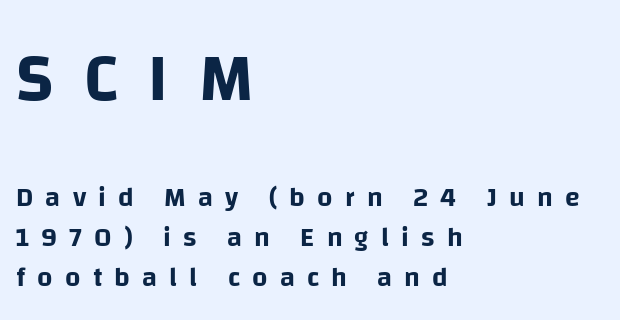
What stands out about the letter spacing? Its width — letters are far apart. No italicization has been applied; the sample stays upright. Is this a fixed-width face? No — the glyphs have proportional, varying widths. All the whitespace from short lines collects on the right. If you squint, the top block still reads clearly — it's the larger of the two. Honestly, there is no underline to notice here at all.
